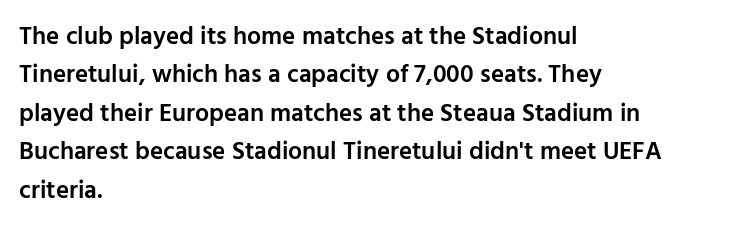
The image shows 25 px text type, upright; set left-aligned, normal line spacing (1.54x), normal letter spacing, not underlined.
